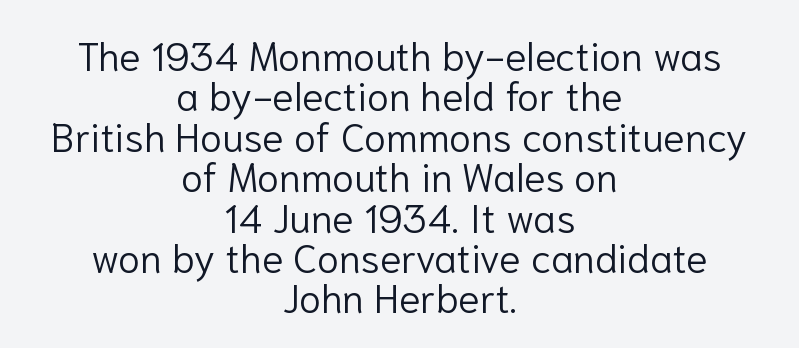
Successive baselines arrive quickly, one right under another. The face used here is proportionally spaced, like ordinary book or web type. Serifs: no, the terminals of the letterforms are clean. Bare-footed words on every line. The whitespace from short lines is split evenly between both sides. Upright lettering throughout.
